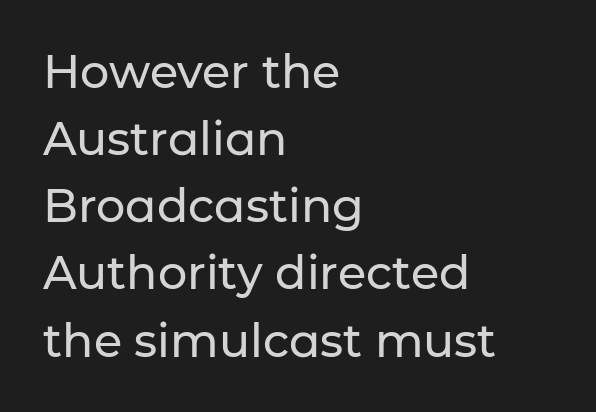
These lines are set flush left with a ragged right edge. Successive baselines arrive at the customary interval. The typography opts for an upright posture over an oblique one. To sum up the face: it is a sans, with no serifs. Decoration check: the copy has no underline.
